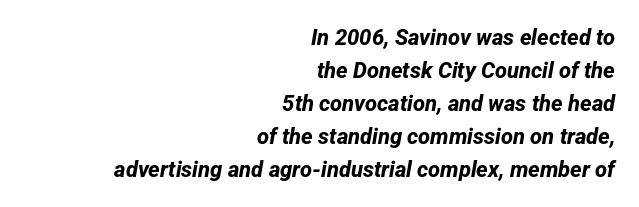
The image shows 22 px bold type; set right-aligned, normal line spacing (1.5x), normal letter spacing, not underlined.
